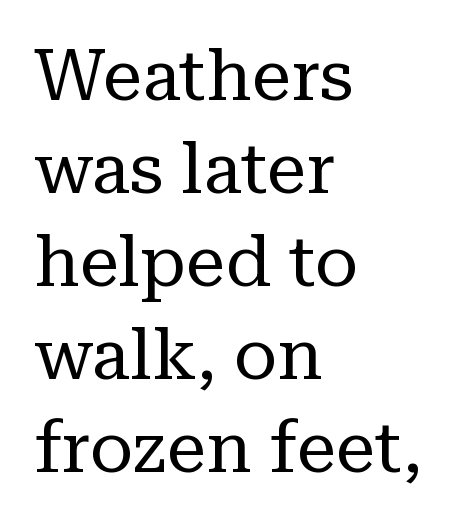
You can tell it's not italic because the verticals are truly vertical. The foot of each line stays bare and open. The typesetting does not lean heavy: it is not bold. Successive baselines arrive at the customary interval. These lines stack with their left ends in a neat column.
